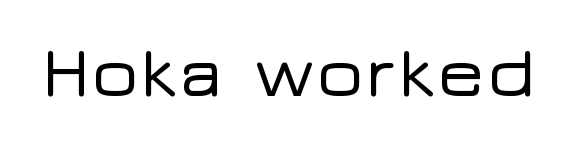
The type family on display is of the sans-serif kind. Lines of text with bare space underneath. Words appear dense and cohesive because spacing is normal. Character widths vary here, with narrow letters taking less room than wide ones. Vertical strokes here are truly vertical.
